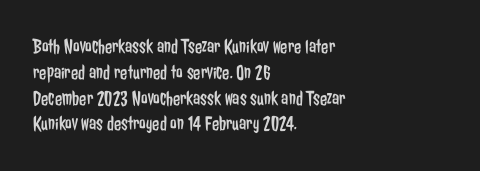
The image shows 21 px text type, upright; set left-aligned, line spacing 1.23x, normal letter spacing, not underlined.
